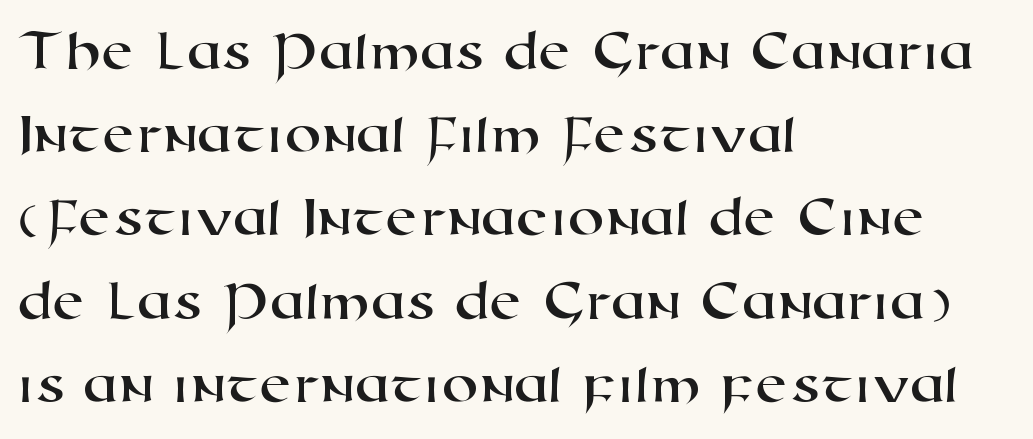
Character widths vary here, with narrow letters taking less room than wide ones. The rendering anchors every line to the left-hand side. The passage shown is not underscored anywhere. The gaps between neighbouring characters are ordinary and unremarkable. This rendering employs a face without finishing strokes, i.e., a sans-serif. Quick note: interline space is typical.
